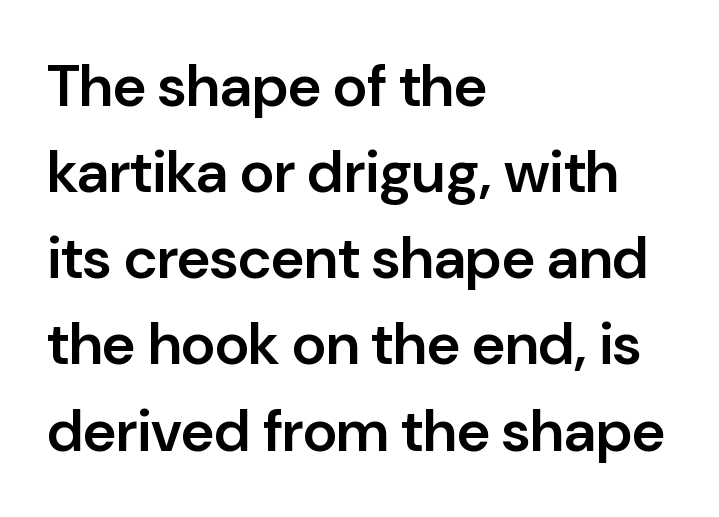
A roman cut, with each character standing at attention. Caption: standard tracking, unaltered. The letters advance in unequal steps, a hallmark of proportional type. The type family on display is of the sans-serif kind.
